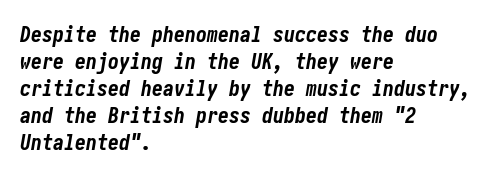
The image shows 22 px bold type, italic (leaning right); set left-aligned, line spacing 1.23x, normal letter spacing, not underlined.
